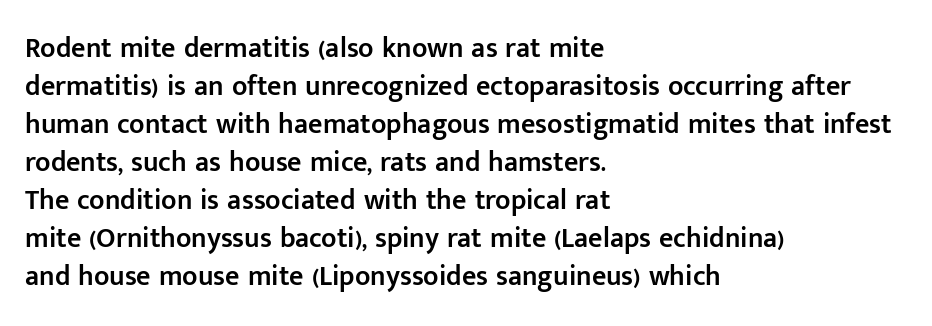
Q: Is the text bold? A: Semi-bold.
Q: Is the text italic (slanted)? A: No, it is upright.
Q: Is the typeface a serif or a sans-serif typeface? A: Sans-serif.
Q: Is the text underlined? A: No.
Q: How is the paragraph aligned? A: Left-aligned.
Q: Is the spacing between letters normal or unusually wide? A: Normal.
Q: Is the spacing between lines tight, normal or loose? A: Normal.
Q: Width (condensed, normal, or wide)? A: Normal.
Q: Stroke contrast? A: Low.
Q: x-height? A: Medium.
Q: Monospaced? A: No.
